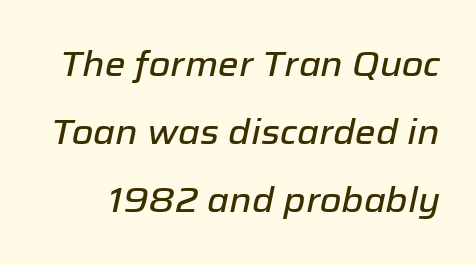
The image shows 35 px text type, italic (leaning right); set loose line spacing (1.95x), normal letter spacing, not underlined; low stroke contrast and a medium x-height.
